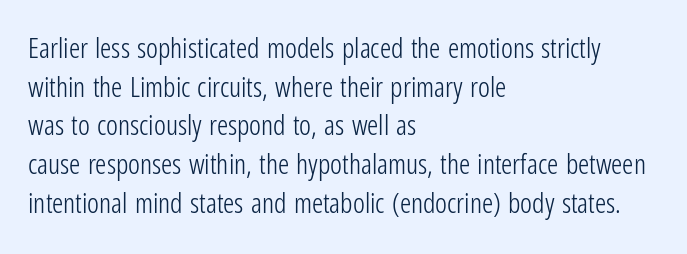
{"serif": "no", "italic": "no", "bold": "no", "weight": "light", "width": "condensed", "stroke_contrast": "low", "x_height": "medium", "monospaced": "no", "underline": "no", "align": "left", "line_spacing": "normal", "line_spacing_ratio": 1.38, "letter_spacing": "normal", "letter_spacing_em": 0.0, "glyph_px": 28}
